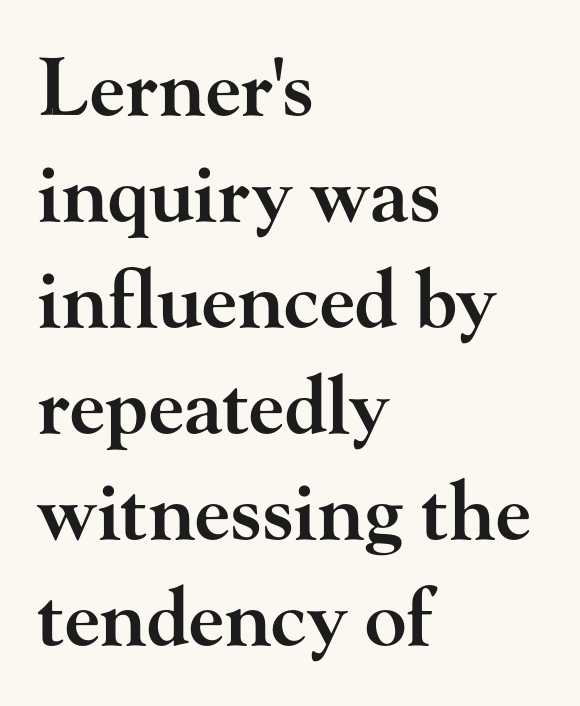
{"serif": "yes", "italic": "no", "bold": "semi", "weight": "semibold", "width": "wide", "stroke_contrast": "high", "x_height": "small", "monospaced": "no", "underline": "no", "align": "left", "line_spacing": "normal", "line_spacing_ratio": 1.36, "letter_spacing": "normal", "letter_spacing_em": 0.0, "glyph_px": 78}
